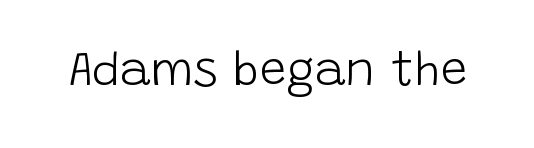
Q: Is the text bold? A: No.
Q: Is the text italic (slanted)? A: No, it is upright.
Q: Is the typeface a serif or a sans-serif typeface? A: Sans-serif.
Q: Is the text underlined? A: No.
Q: Is the spacing between letters normal or unusually wide? A: Normal.
Q: Width (condensed, normal, or wide)? A: Normal.
Q: Stroke contrast? A: Low.
Q: x-height? A: Large.
Q: Monospaced? A: No.
